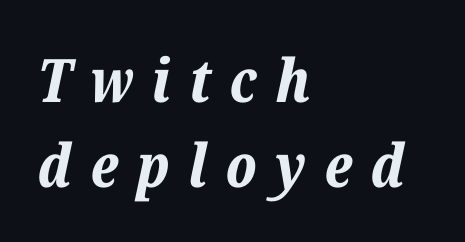
The image shows 60 px bold type, italic (leaning right); set left-aligned, normal line spacing (1.41x), unusually wide letter spacing (+0.31 em), not underlined; low stroke contrast and a medium x-height.
